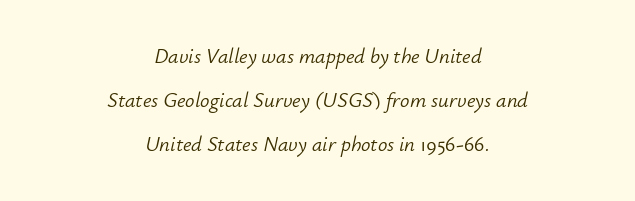
Is the stroke heavy? The answer is a plain regular-or-lighter. Nobody drew a line under any word here. Each new line begins a long way beneath the previous one. The lines in this sample share a center point and differ in where they start and stop. Style check: oblique.
